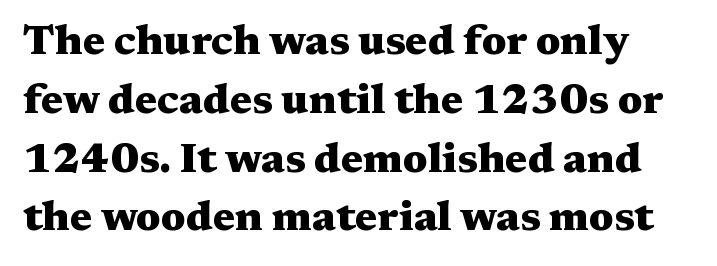
Q: Is the text bold? A: Yes.
Q: Is the text italic (slanted)? A: No, it is upright.
Q: Is the typeface a serif or a sans-serif typeface? A: Serif.
Q: Is the text underlined? A: No.
Q: Is the spacing between letters normal or unusually wide? A: Normal.
Q: Is the spacing between lines tight, normal or loose? A: Normal.
Q: Width (condensed, normal, or wide)? A: Wide.
Q: Stroke contrast? A: Medium.
Q: x-height? A: Medium.
Q: Monospaced? A: No.
